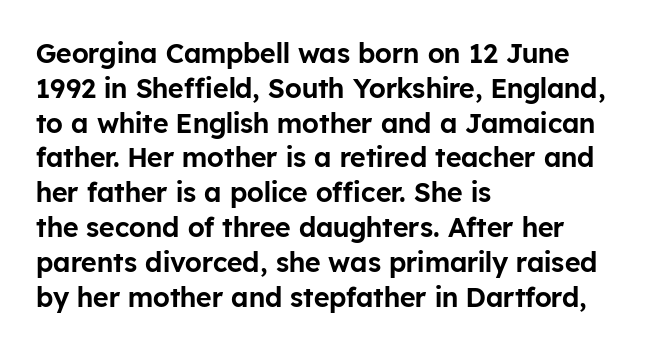
{"italic": "no", "underline": "no", "align": "left", "line_spacing": "normal", "line_spacing_ratio": 1.29, "letter_spacing": "normal", "letter_spacing_em": 0.0, "glyph_px": 27}
